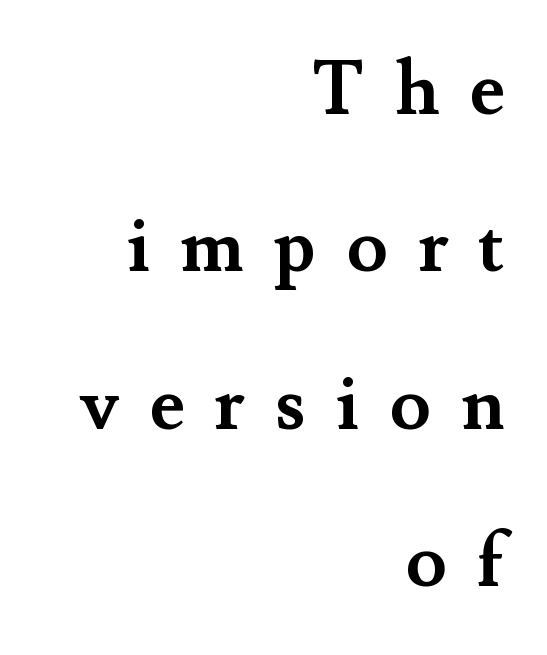
Q: Is the text bold? A: Yes.
Q: Is the text italic (slanted)? A: No, it is upright.
Q: Is the typeface a serif or a sans-serif typeface? A: Serif.
Q: Is the text underlined? A: No.
Q: How is the paragraph aligned? A: Right-aligned.
Q: Is the spacing between letters normal or unusually wide? A: Unusually wide.
Q: Is the spacing between lines tight, normal or loose? A: Loose.
Q: Width (condensed, normal, or wide)? A: Normal.
Q: Stroke contrast? A: Medium.
Q: x-height? A: Small.
Q: Monospaced? A: No.
